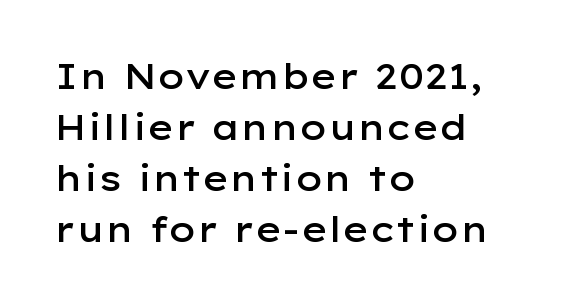
Q: Is the text bold? A: Semi-bold.
Q: Is the text italic (slanted)? A: No, it is upright.
Q: Is the typeface a serif or a sans-serif typeface? A: Sans-serif.
Q: Is the text underlined? A: No.
Q: How is the paragraph aligned? A: Left-aligned.
Q: Is the spacing between letters normal or unusually wide? A: Normal.
Q: Is the spacing between lines tight, normal or loose? A: Normal.
Q: Width (condensed, normal, or wide)? A: Wide.
Q: Stroke contrast? A: Low.
Q: x-height? A: Medium.
Q: Monospaced? A: No.
